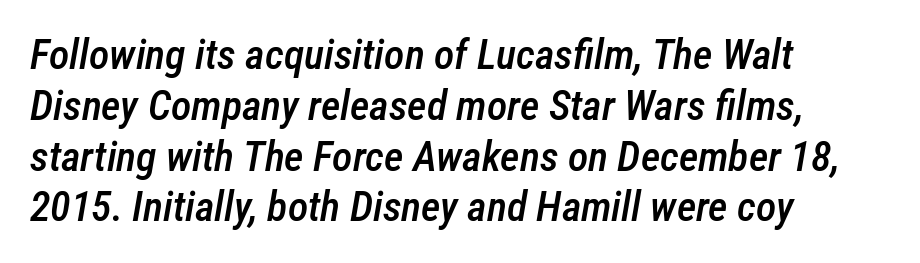
Q: Is the text bold? A: Semi-bold.
Q: Is the text italic (slanted)? A: Yes, it leans right by about 12 degrees.
Q: Is the text underlined? A: No.
Q: How is the paragraph aligned? A: Left-aligned.
Q: Is the spacing between letters normal or unusually wide? A: Normal.
Q: Width (condensed, normal, or wide)? A: Condensed.
Q: Stroke contrast? A: Low.
Q: x-height? A: Medium.
Q: Monospaced? A: No.
